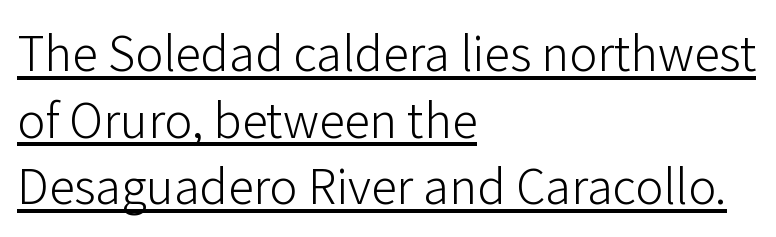
No extra tracking has been applied to these lines. Weight: in the light-to-regular range. What decoration does the sample have? An underline. Serif or sans? Sans — the stroke terminals are bare. Think of a printed novel: that variable character pitch is what you see here. Evenly set lines give the paragraph a standard silhouette.
